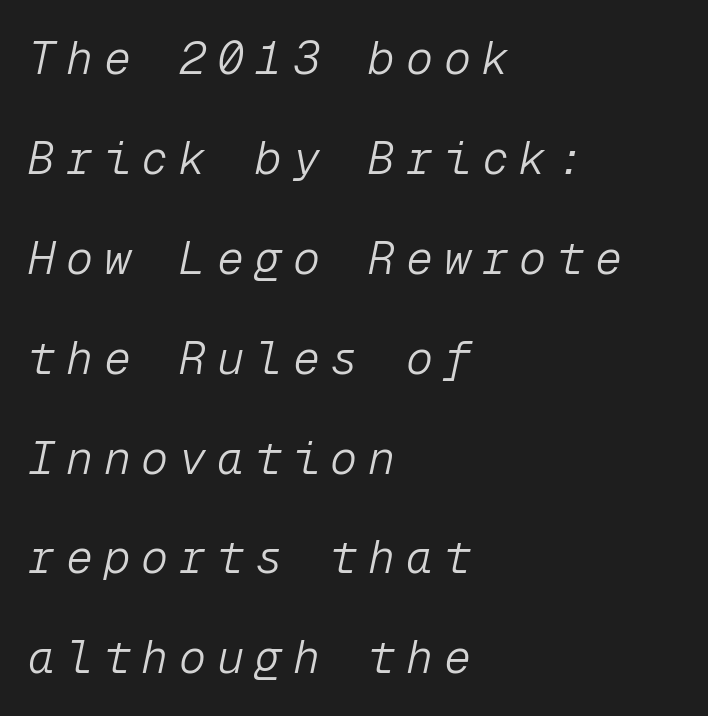
The image shows 45 px light type, italic (leaning right), monospaced; set left-aligned, loose line spacing (2.22x), unusually wide letter spacing (+0.24 em), not underlined; low stroke contrast and a medium x-height.
